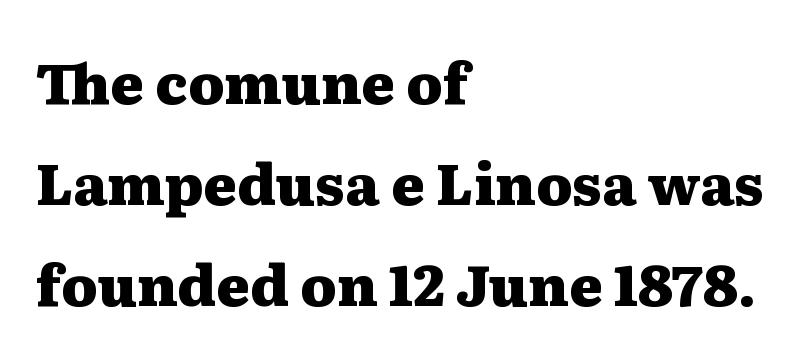
{"serif": "yes", "italic": "no", "bold": "yes", "weight": "heavy", "width": "wide", "stroke_contrast": "medium", "x_height": "medium", "monospaced": "no", "underline": "no", "align": "left", "line_spacing_ratio": 1.77, "letter_spacing": "normal", "letter_spacing_em": 0.0, "glyph_px": 57}
